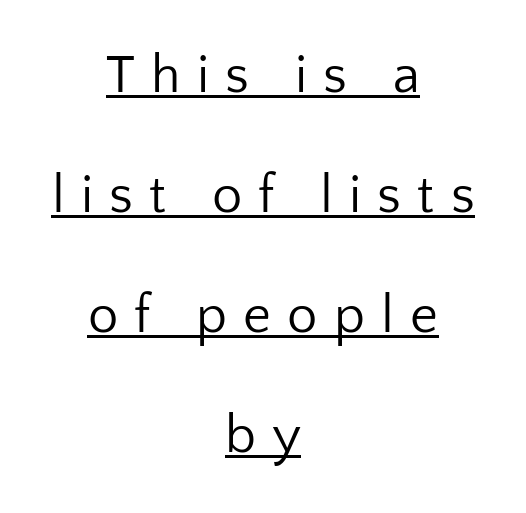
Counters stay open thanks to moderate or lighter strokes. Which margin do the lines hug? Neither — every line sits in the middle. Every word sits above its own underline. If you drew a line through each stem, it would be perfectly vertical.
